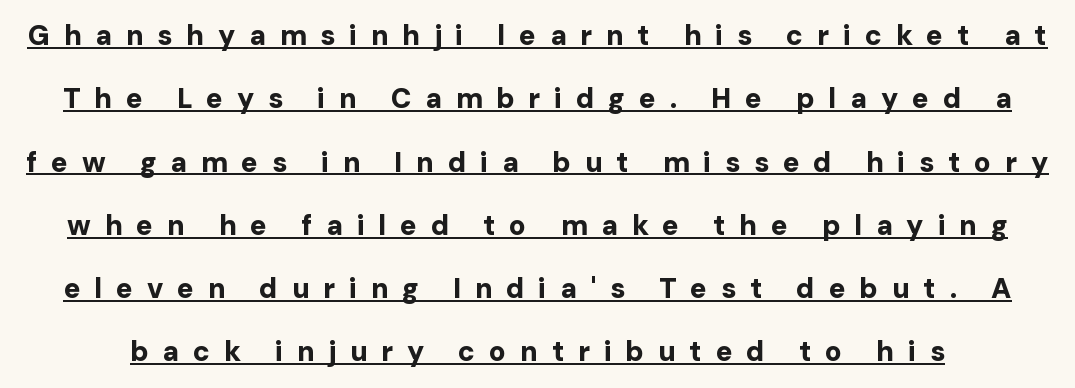
The string is rendered with underlining switched on. Is this a fixed-width face? No — the glyphs have proportional, varying widths. If you measured baseline to baseline, you'd find a long distance. Characters remain perfectly vertical along every line. A dark, heavy texture on the line: the type is bold. The gaps between neighbouring characters are conspicuously large.
